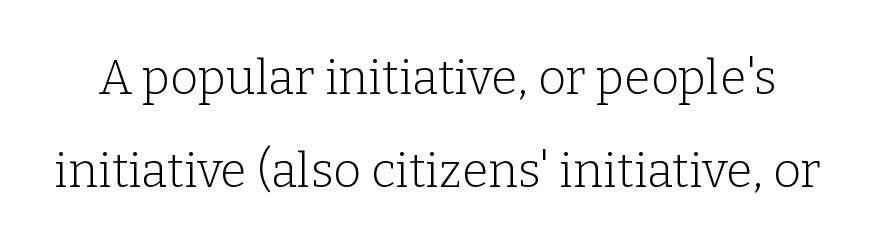
Q: Is the text bold? A: No.
Q: Is the text italic (slanted)? A: No, it is upright.
Q: Is the typeface a serif or a sans-serif typeface? A: Serif.
Q: Is the text underlined? A: No.
Q: Is the spacing between letters normal or unusually wide? A: Normal.
Q: Is the spacing between lines tight, normal or loose? A: Loose.
Q: Width (condensed, normal, or wide)? A: Normal.
Q: Stroke contrast? A: Low.
Q: x-height? A: Medium.
Q: Monospaced? A: No.
